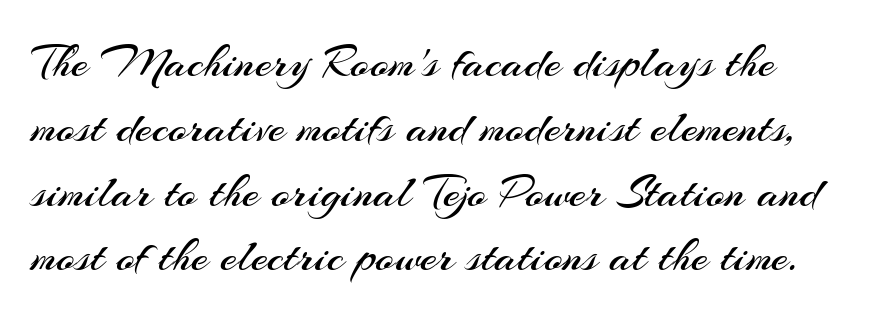
The image shows 48 px regular-weight sans-serif type; set normal line spacing (1.35x), normal letter spacing, not underlined; medium stroke contrast and a small x-height.
